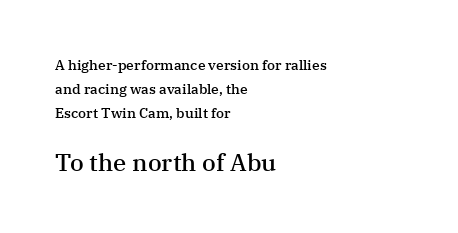
{"italic": "no", "bold": "semi", "underline": "no", "align": "left", "line_spacing": "normal", "line_spacing_ratio": 1.7, "letter_spacing": "normal", "letter_spacing_em": 0.0, "larger_block": "second", "size_ratio": 1.71, "glyph_px": 24}
